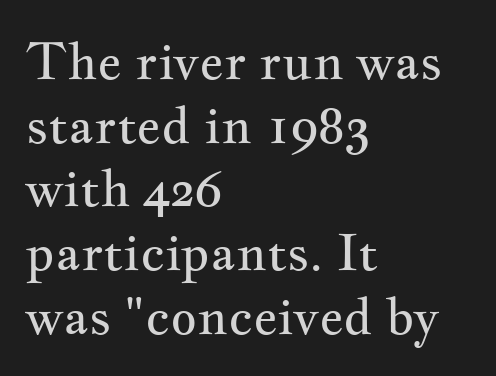
The paragraph has a hard left edge and a soft right edge. Each word holds together tightly as a unit, with standard inter-letter gaps. Evenly set lines give the paragraph a standard silhouette. Observe the serifs anchoring each vertical stroke in this sample.
